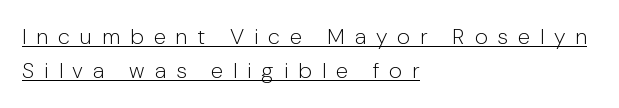
The image shows 22 px text type, upright; set left-aligned, normal line spacing (1.55x), unusually wide letter spacing (+0.45 em), underlined.
